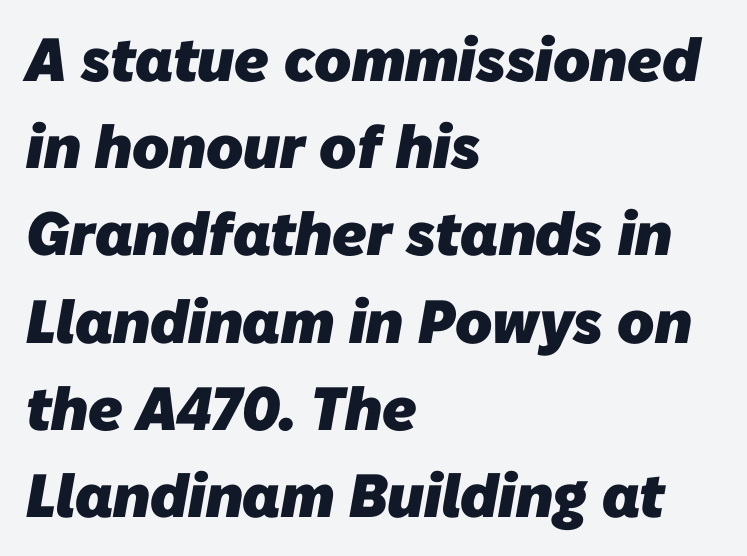
{"serif": "no", "bold": "yes", "weight": "heavy", "width": "normal", "stroke_contrast": "low", "x_height": "medium", "monospaced": "no", "underline": "no", "align": "left", "line_spacing": "normal", "line_spacing_ratio": 1.43, "letter_spacing": "normal", "letter_spacing_em": 0.0, "glyph_px": 61}
